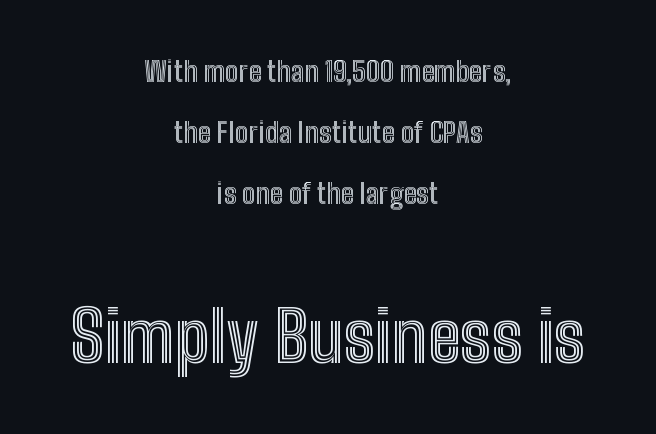
Teacher's note: observe the equal gaps on both sides — that is centered alignment. Quick note: interline space is abundant. This sample has the flowing, uneven cadence of proportional lettering. Does extra space separate the letters? No, they use regular spacing. The space directly below the letters is spotless.
